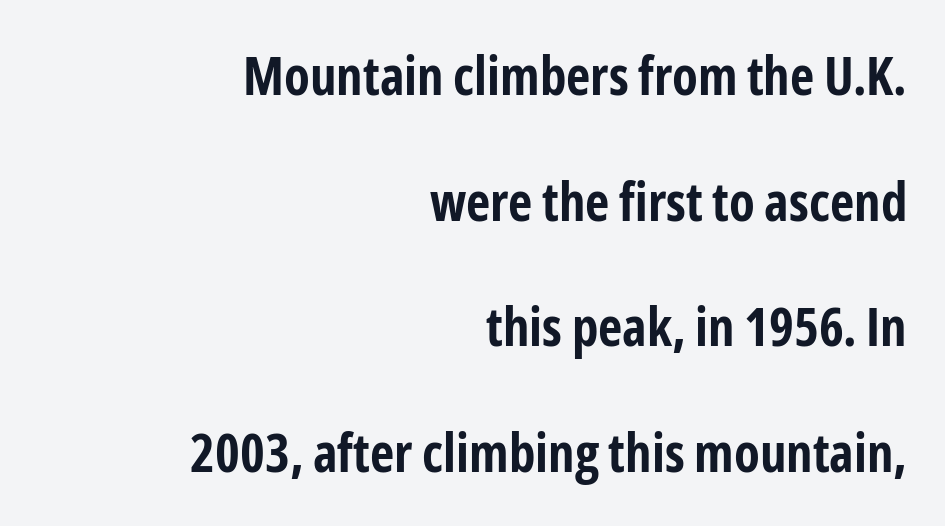
{"serif": "no", "italic": "no", "bold": "yes", "weight": "bold", "width": "condensed", "stroke_contrast": "low", "x_height": "medium", "monospaced": "no", "underline": "no", "align": "right", "line_spacing": "loose", "line_spacing_ratio": 2.37, "letter_spacing": "normal", "letter_spacing_em": 0.0, "glyph_px": 53}
